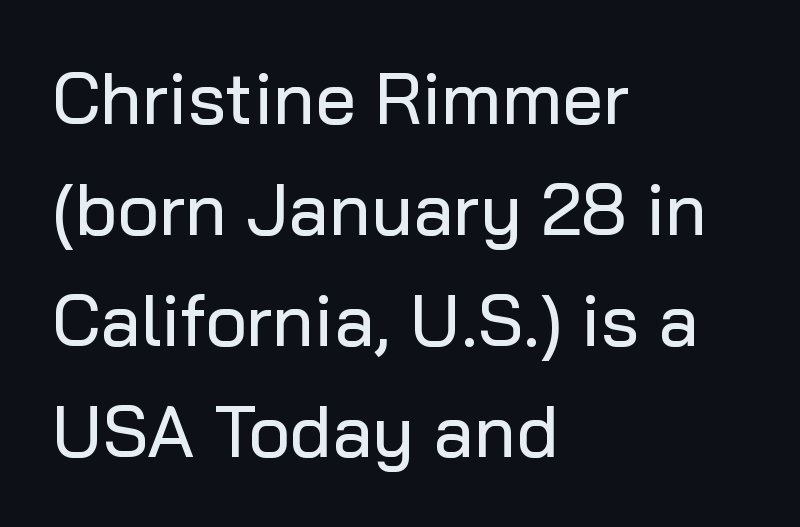
{"serif": "no", "italic": "no", "width": "normal", "stroke_contrast": "low", "x_height": "medium", "monospaced": "no", "underline": "no", "align": "left", "line_spacing": "normal", "line_spacing_ratio": 1.54, "letter_spacing": "normal", "letter_spacing_em": 0.0, "glyph_px": 72}
